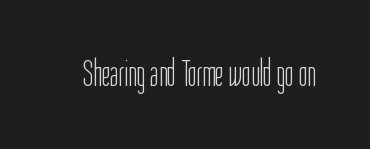
{"serif": "no", "italic": "no", "bold": "no", "weight": "light", "width": "condensed", "stroke_contrast": "low", "x_height": "medium", "monospaced": "no", "underline": "no", "letter_spacing": "normal", "letter_spacing_em": 0.0, "glyph_px": 37}
